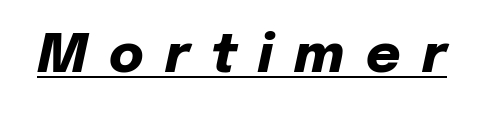
The image shows 53 px heavy type, italic (leaning right); set unusually wide letter spacing (+0.4 em), underlined; low stroke contrast and a medium x-height.
